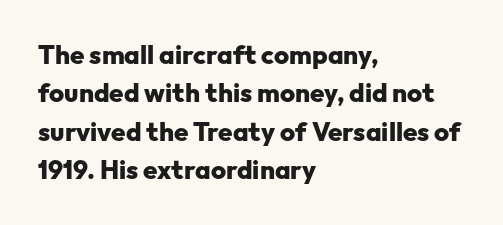
A typesetter would mark this as roman, not italic. Rule under the text: the space is simply empty. Layout note: lines flush left. The designer left line spacing at the default. What weight is shown? A full bold with thick strokes. This sample uses plain, unmodified letter spacing.
